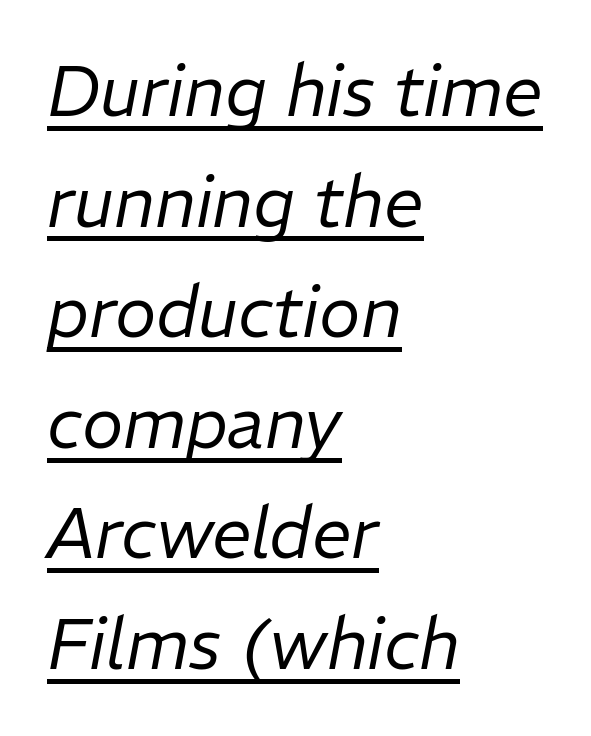
Q: Is the text bold? A: No.
Q: Is the text italic (slanted)? A: Yes, it leans right by about 11 degrees.
Q: Is the text underlined? A: Yes.
Q: How is the paragraph aligned? A: Left-aligned.
Q: Is the spacing between letters normal or unusually wide? A: Normal.
Q: Is the spacing between lines tight, normal or loose? A: Normal.
Q: Width (condensed, normal, or wide)? A: Normal.
Q: Stroke contrast? A: Low.
Q: x-height? A: Medium.
Q: Monospaced? A: No.
